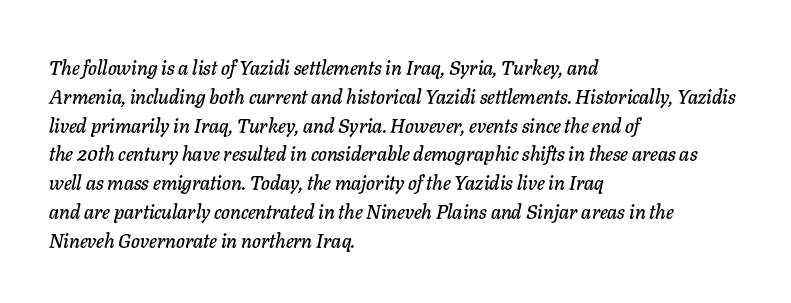
Descender tails drop into unmarked territory. Left-aligned paragraph, ragged on the right. Students, observe: this is what conventionally led text looks like. This sample uses plain, unmodified letter spacing. Quick note: italic.
